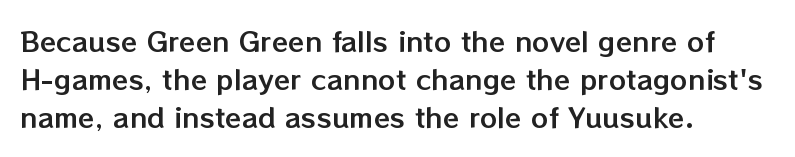
Q: Is the text italic (slanted)? A: No, it is upright.
Q: Is the text underlined? A: No.
Q: How is the paragraph aligned? A: Left-aligned.
Q: Is the spacing between letters normal or unusually wide? A: Normal.
Q: Is the spacing between lines tight, normal or loose? A: Normal.
